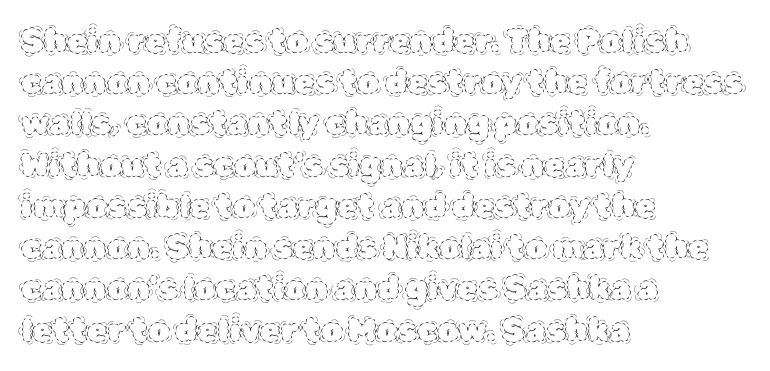
Leftover space on each line is placed entirely after the last word. The tracking reads as untouched default to a designer's eye. Is the stroke heavy? The answer is a plain regular-or-lighter. You can tell it's not italic because the verticals are truly vertical. A typesetter would call this proportional, since set widths differ per character.
